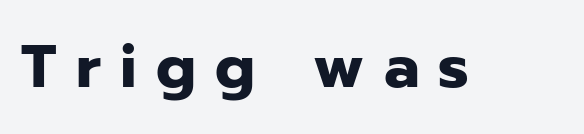
Q: Is the text bold? A: Yes.
Q: Is the text italic (slanted)? A: No, it is upright.
Q: Is the typeface a serif or a sans-serif typeface? A: Sans-serif.
Q: Is the text underlined? A: No.
Q: Is the spacing between letters normal or unusually wide? A: Unusually wide.
Q: Width (condensed, normal, or wide)? A: Normal.
Q: Stroke contrast? A: Low.
Q: x-height? A: Medium.
Q: Monospaced? A: No.
